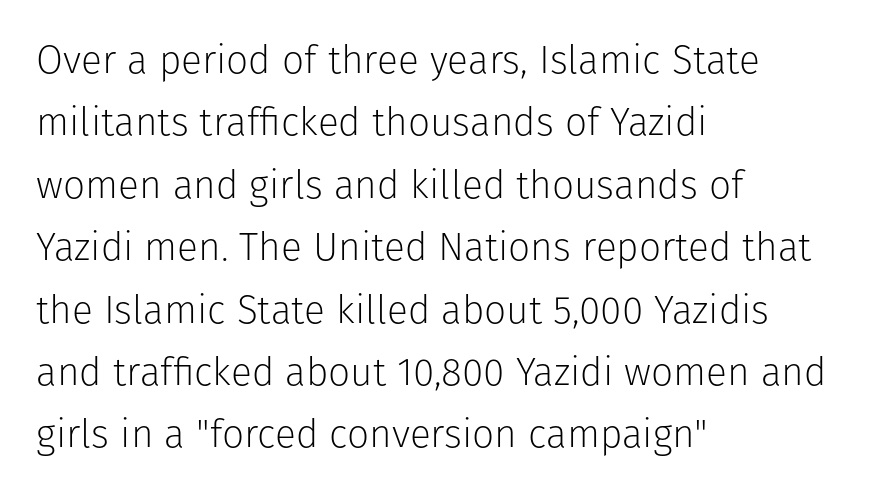
The image shows 39 px light sans-serif type, upright; set left-aligned, normal line spacing (1.6x), normal letter spacing, not underlined; low stroke contrast and a medium x-height.
